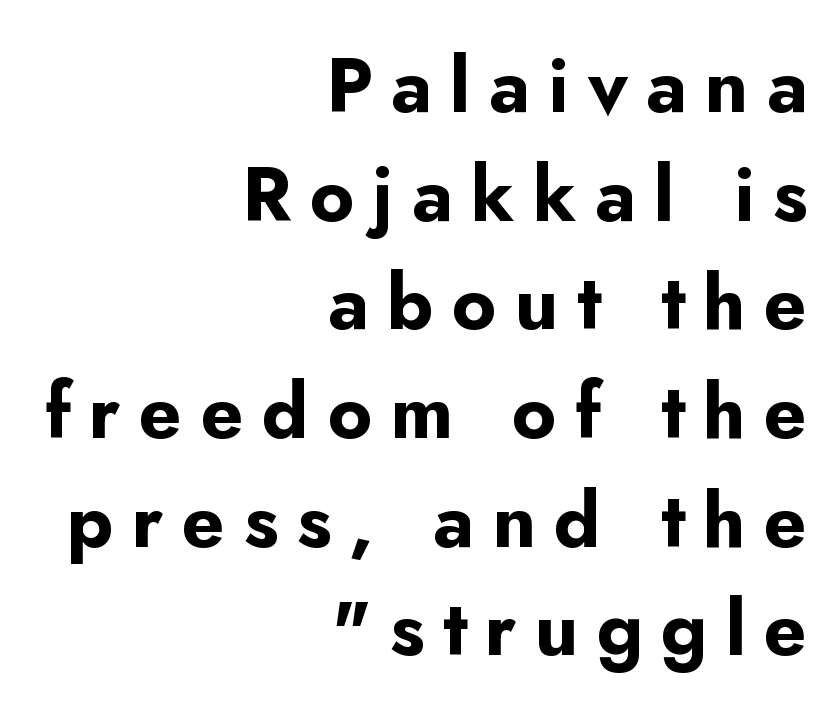
{"serif": "no", "italic": "no", "bold": "yes", "weight": "bold", "width": "normal", "stroke_contrast": "low", "x_height": "small", "monospaced": "no", "underline": "no", "align": "right", "line_spacing": "normal", "line_spacing_ratio": 1.43, "letter_spacing": "wide", "letter_spacing_em": 0.24, "glyph_px": 76}
